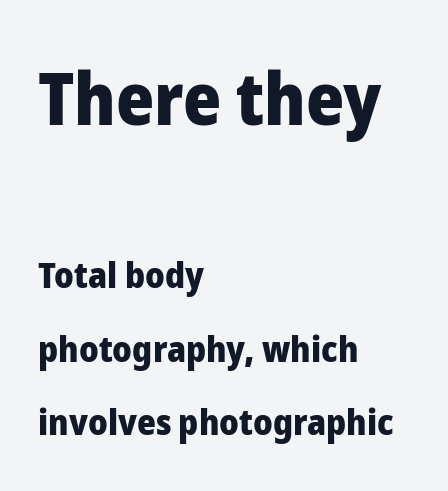
Q: Is the text bold? A: Yes.
Q: Is the text italic (slanted)? A: No, it is upright.
Q: Is the typeface a serif or a sans-serif typeface? A: Sans-serif.
Q: Is the text underlined? A: No.
Q: How is the paragraph aligned? A: Left-aligned.
Q: Is the spacing between letters normal or unusually wide? A: Normal.
Q: Is the spacing between lines tight, normal or loose? A: Loose.
Q: Which block of text is set in a larger size, the first (top) or the second (bottom)? A: The first (top) one.
Q: Width (condensed, normal, or wide)? A: Normal.
Q: Stroke contrast? A: Low.
Q: x-height? A: Medium.
Q: Monospaced? A: No.
